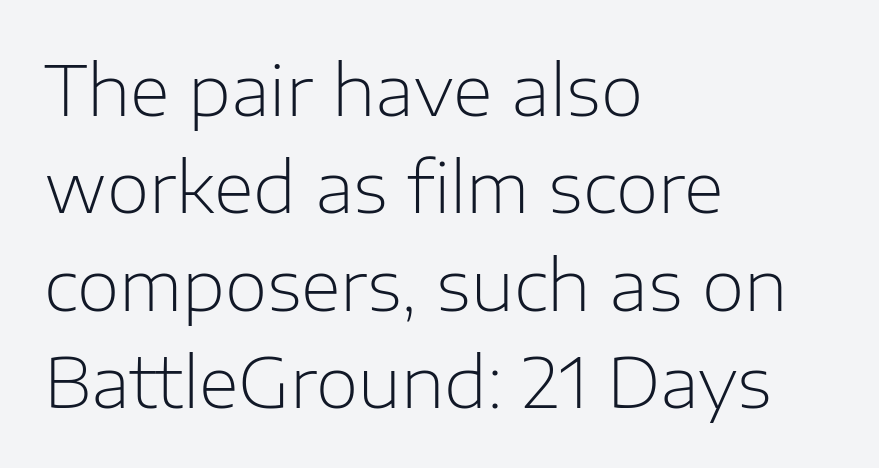
Think of a printed novel: that variable character pitch is what you see here. Check under the words: just untouched page. Successive baselines arrive at the customary interval. Classification — sans serif. The tracking reads as untouched default to a designer's eye.
